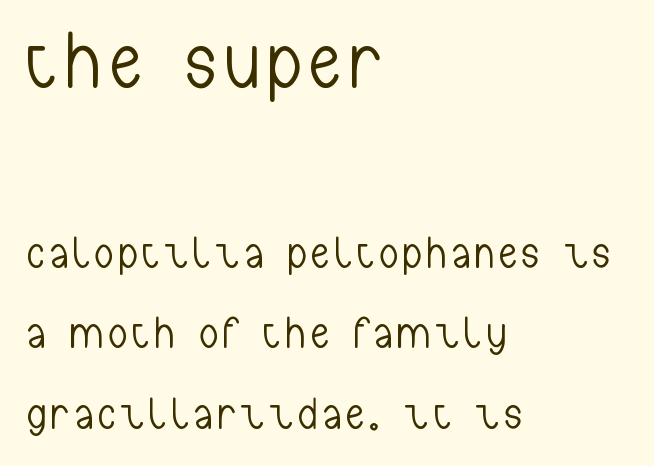
Is the stroke heavy? The answer is a plain regular-or-lighter. The passage shown is typeset with a sans-serif family. Is this a fixed-width face? No — the glyphs have proportional, varying widths. Nobody drew a line under any word here.
